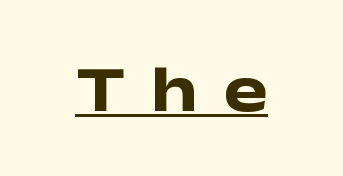
The image shows 66 px heavy, wide sans-serif type, upright; set unusually wide letter spacing (+0.38 em), underlined; low stroke contrast and a medium x-height.
